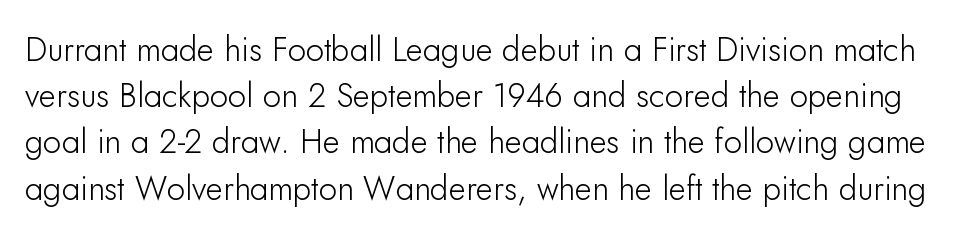
Q: Is the text italic (slanted)? A: No, it is upright.
Q: Is the typeface a serif or a sans-serif typeface? A: Sans-serif.
Q: Is the text underlined? A: No.
Q: Is the spacing between letters normal or unusually wide? A: Normal.
Q: Is the spacing between lines tight, normal or loose? A: Normal.
Q: Width (condensed, normal, or wide)? A: Normal.
Q: Stroke contrast? A: Low.
Q: x-height? A: Small.
Q: Monospaced? A: No.
